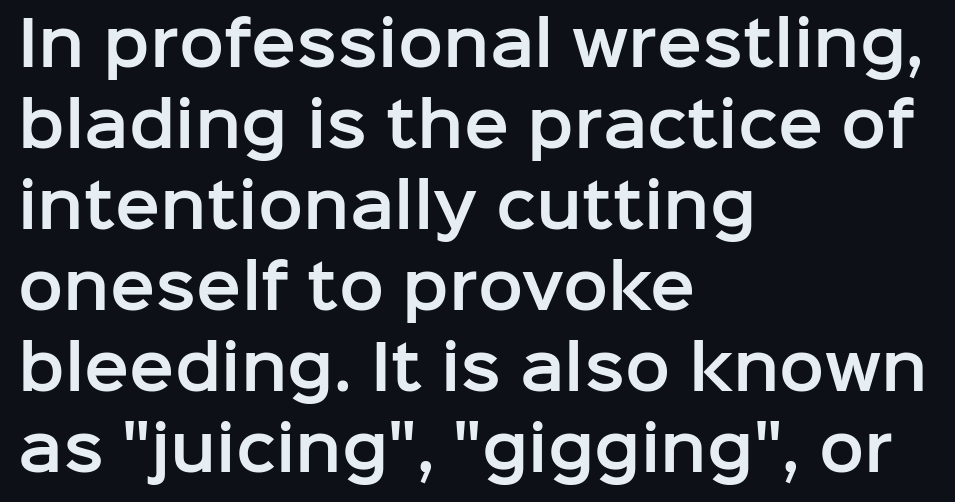
The image shows 60 px sans-serif type, upright; set left-aligned, normal line spacing (1.35x), normal letter spacing, not underlined; low stroke contrast and a medium x-height.
